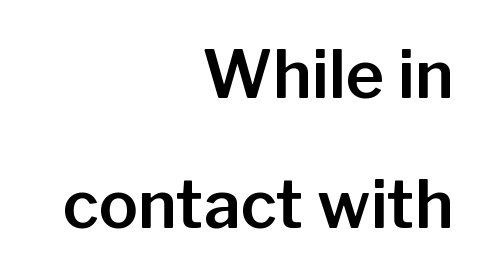
Check where the strokes stop: nothing finishes them off — pure sans. The line-height multiplier appears high, well above default. The baseline area is clear. The type sits square on the baseline with zero lean.
